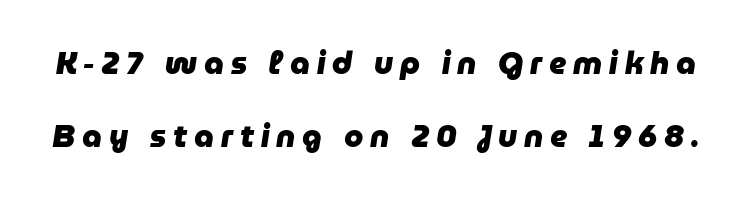
Q: Is the text bold? A: Yes.
Q: Is the text italic (slanted)? A: Yes, it leans right by about 9 degrees.
Q: Is the text underlined? A: No.
Q: Is the spacing between letters normal or unusually wide? A: Unusually wide.
Q: Is the spacing between lines tight, normal or loose? A: Loose.
Q: Width (condensed, normal, or wide)? A: Normal.
Q: Stroke contrast? A: Low.
Q: x-height? A: Medium.
Q: Monospaced? A: No.
